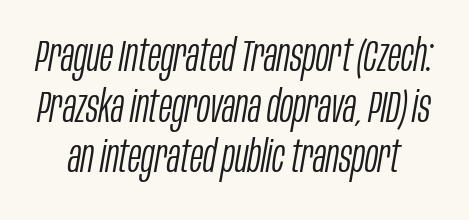
{"italic": "yes", "lean": "right", "slant_degrees": 10, "bold": "no", "weight": "light", "width": "condensed", "stroke_contrast": "low", "x_height": "large", "monospaced": "no", "underline": "no", "line_spacing": "tight", "line_spacing_ratio": 1.15, "letter_spacing": "normal", "letter_spacing_em": 0.0, "glyph_px": 44}
